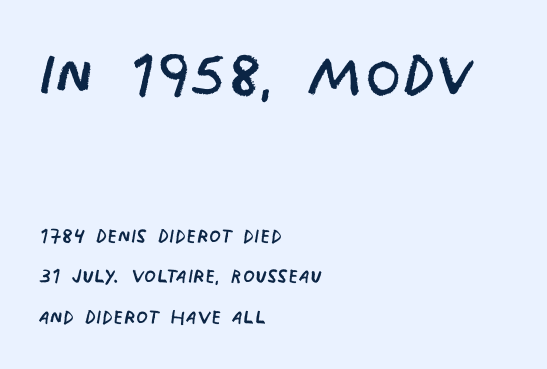
The image shows 80 px regular-weight, condensed sans-serif type; set left-aligned, normal line spacing (1.5x), normal letter spacing, not underlined; the first (top) block is 2.96x larger; low stroke contrast and a large x-height.
